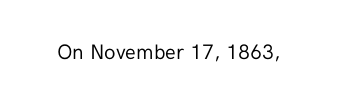
The image shows 21 px text type, upright; set normal letter spacing, not underlined.
